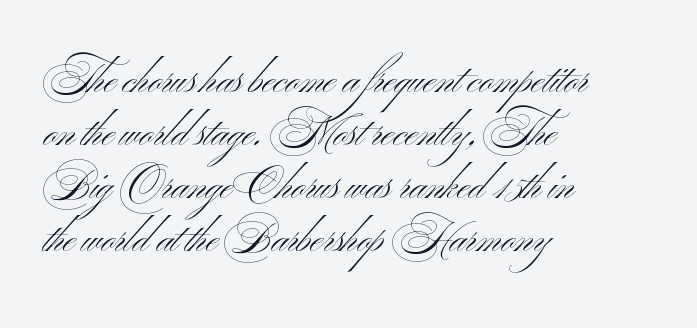
Q: Is the text bold? A: No.
Q: Is the text italic (slanted)? A: Yes.
Q: Is the typeface a serif or a sans-serif typeface? A: Sans-serif.
Q: Is the text underlined? A: No.
Q: How is the paragraph aligned? A: Left-aligned.
Q: Is the spacing between letters normal or unusually wide? A: Normal.
Q: Is the spacing between lines tight, normal or loose? A: Normal.
Q: Width (condensed, normal, or wide)? A: Wide.
Q: Stroke contrast? A: Medium.
Q: x-height? A: Small.
Q: Monospaced? A: No.
